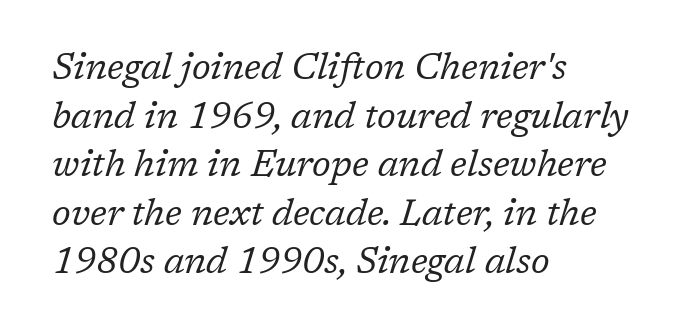
{"serif": "yes", "italic": "yes", "lean": "right", "slant_degrees": 17, "bold": "no", "weight": "regular", "width": "normal", "stroke_contrast": "low", "x_height": "medium", "monospaced": "no", "underline": "no", "align": "left", "line_spacing": "normal", "line_spacing_ratio": 1.35, "letter_spacing": "normal", "letter_spacing_em": 0.0, "glyph_px": 36}
